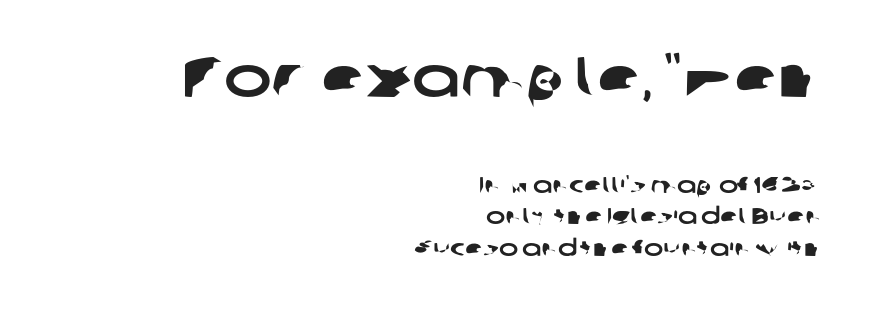
The image shows 57 px wide sans-serif type; set right-aligned, normal line spacing (1.36x), normal letter spacing, not underlined; the first (top) block is 2.48x larger; low stroke contrast and a medium x-height.
